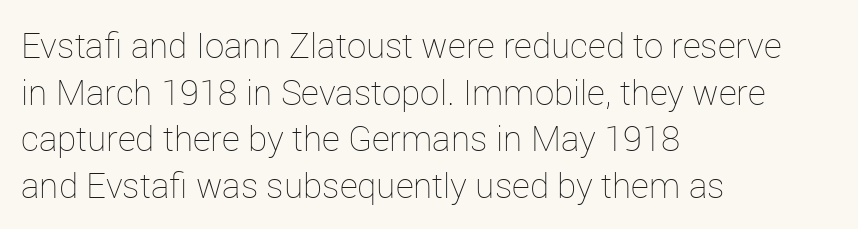
{"italic": "no", "bold": "no", "weight": "thin", "width": "normal", "stroke_contrast": "low", "x_height": "medium", "monospaced": "no", "underline": "no", "align": "left", "line_spacing": "normal", "line_spacing_ratio": 1.33, "letter_spacing": "normal", "letter_spacing_em": 0.0, "glyph_px": 35}
